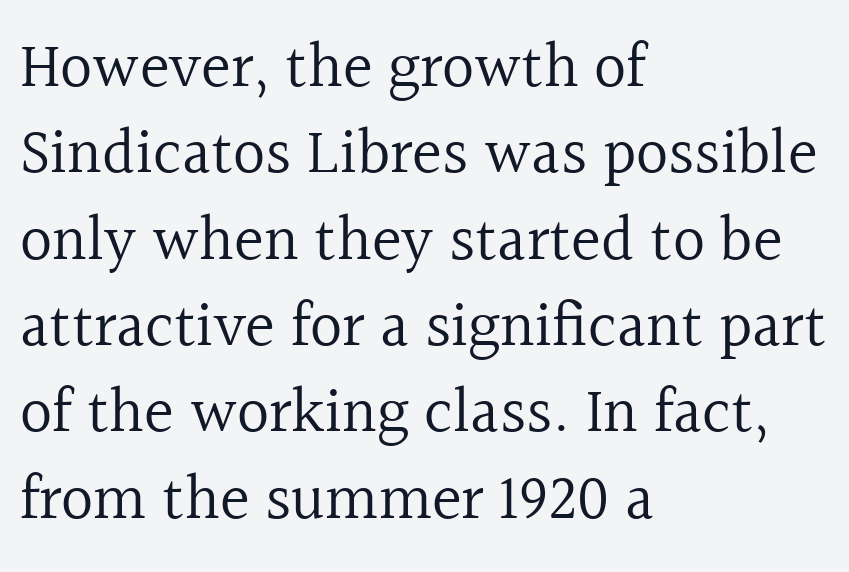
{"serif": "yes", "italic": "no", "bold": "no", "weight": "regular", "width": "normal", "x_height": "medium", "monospaced": "no", "underline": "no", "align": "left", "line_spacing": "normal", "line_spacing_ratio": 1.37, "letter_spacing": "normal", "letter_spacing_em": 0.0, "glyph_px": 63}
